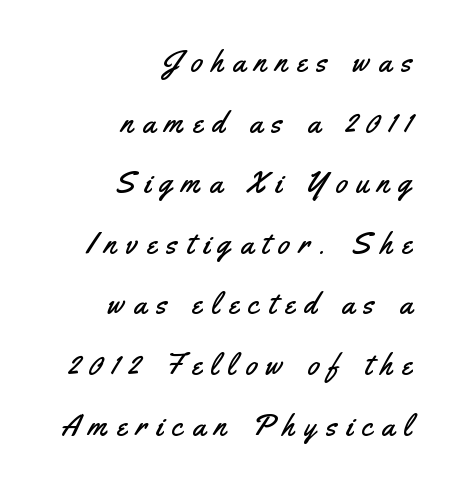
{"serif": "no", "width": "condensed", "stroke_contrast": "medium", "x_height": "small", "monospaced": "no", "underline": "no", "align": "right", "line_spacing": "loose", "line_spacing_ratio": 2.02, "letter_spacing": "wide", "letter_spacing_em": 0.32, "glyph_px": 30}
